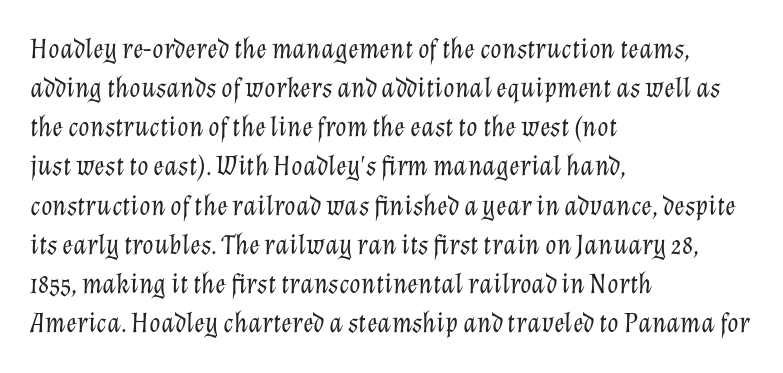
Q: Is the text bold? A: No.
Q: Is the text italic (slanted)? A: Yes, it leans right by about 12 degrees.
Q: Is the text underlined? A: No.
Q: How is the paragraph aligned? A: Left-aligned.
Q: Is the spacing between letters normal or unusually wide? A: Normal.
Q: Is the spacing between lines tight, normal or loose? A: Normal.
Q: Width (condensed, normal, or wide)? A: Normal.
Q: Stroke contrast? A: Low.
Q: x-height? A: Medium.
Q: Monospaced? A: No.
